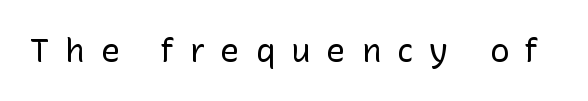
{"serif": "no", "italic": "no", "bold": "no", "weight": "regular", "width": "normal", "stroke_contrast": "low", "x_height": "medium", "monospaced": "no", "underline": "no", "letter_spacing": "wide", "letter_spacing_em": 0.47, "glyph_px": 33}
